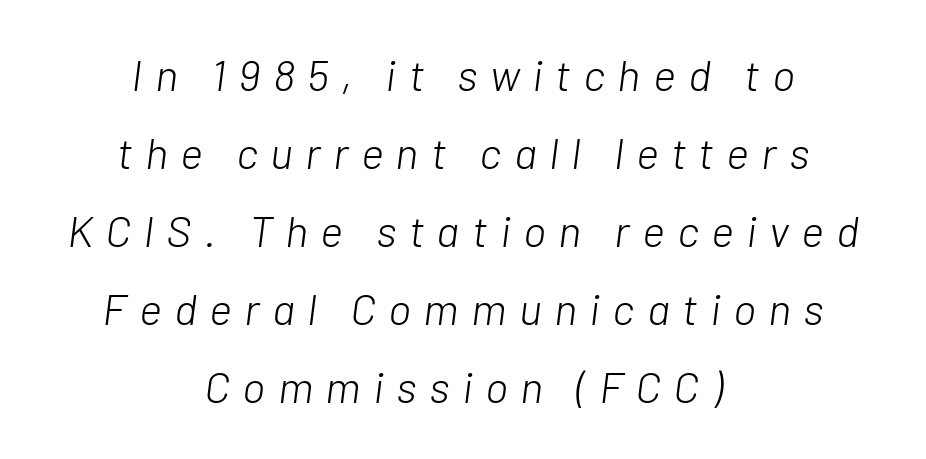
{"italic": "yes", "lean": "right", "slant_degrees": 7, "bold": "no", "weight": "light", "width": "normal", "stroke_contrast": "low", "x_height": "medium", "monospaced": "no", "underline": "no", "align": "center", "line_spacing_ratio": 1.77, "letter_spacing": "wide", "letter_spacing_em": 0.28, "glyph_px": 44}
